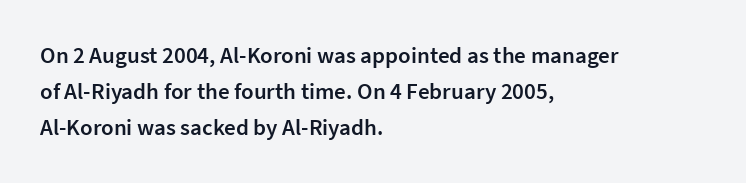
{"italic": "no", "bold": "semi", "underline": "no", "align": "left", "line_spacing": "normal", "line_spacing_ratio": 1.57, "letter_spacing": "normal", "letter_spacing_em": 0.0, "glyph_px": 23}
